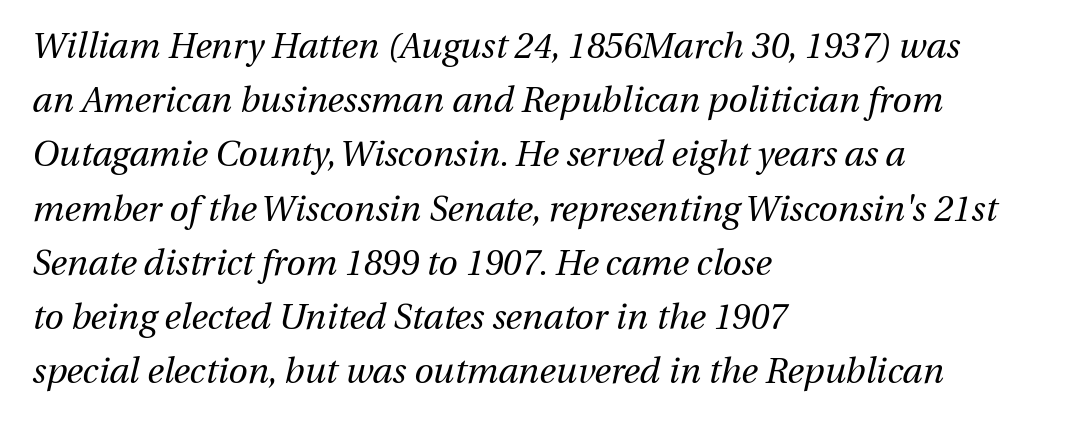
{"italic": "yes", "lean": "right", "slant_degrees": 13, "bold": "no", "weight": "regular", "width": "normal", "stroke_contrast": "medium", "x_height": "medium", "monospaced": "no", "underline": "no", "align": "left", "line_spacing": "normal", "line_spacing_ratio": 1.55, "letter_spacing": "normal", "letter_spacing_em": 0.0, "glyph_px": 35}
